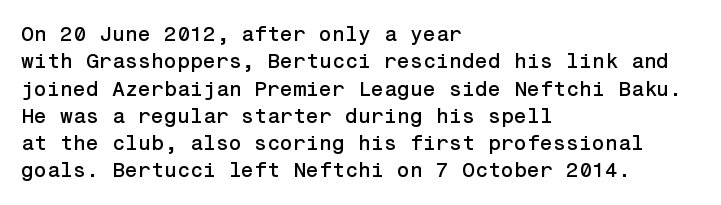
The image shows 21 px text type, upright; set left-aligned, normal line spacing (1.3x), normal letter spacing, not underlined.
